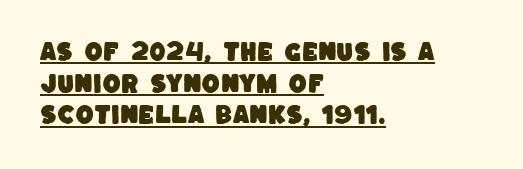
The image shows 21 px text type; set left-aligned, normal line spacing (1.51x), normal letter spacing, underlined.
